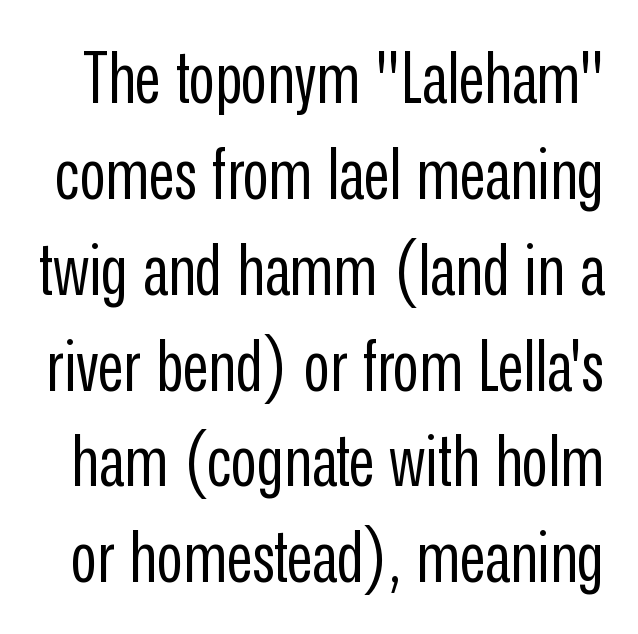
The image shows 71 px regular-weight, condensed sans-serif type, upright; set normal line spacing (1.35x), normal letter spacing, not underlined; low stroke contrast and a medium x-height.
